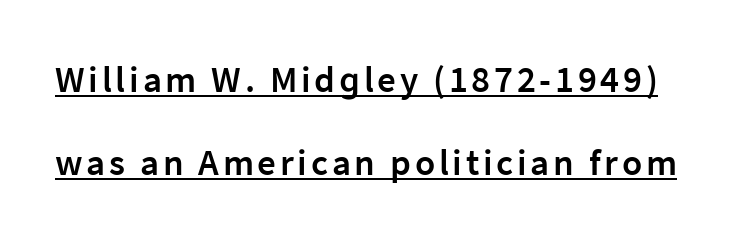
Q: Is the text bold? A: Semi-bold.
Q: Is the text italic (slanted)? A: No, it is upright.
Q: Is the typeface a serif or a sans-serif typeface? A: Sans-serif.
Q: Is the text underlined? A: Yes.
Q: Is the spacing between lines tight, normal or loose? A: Loose.
Q: Width (condensed, normal, or wide)? A: Normal.
Q: Stroke contrast? A: Low.
Q: x-height? A: Medium.
Q: Monospaced? A: No.
